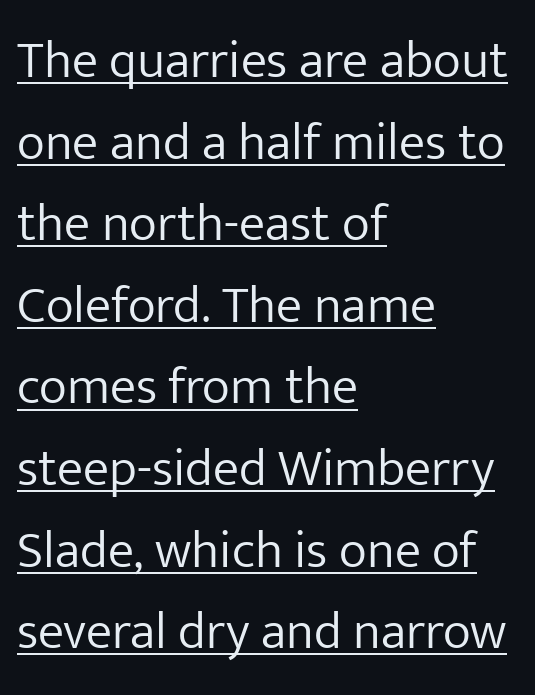
Q: Is the text bold? A: No.
Q: Is the text italic (slanted)? A: No, it is upright.
Q: Is the typeface a serif or a sans-serif typeface? A: Sans-serif.
Q: Is the text underlined? A: Yes.
Q: How is the paragraph aligned? A: Left-aligned.
Q: Is the spacing between letters normal or unusually wide? A: Normal.
Q: Is the spacing between lines tight, normal or loose? A: Normal.
Q: Width (condensed, normal, or wide)? A: Normal.
Q: Stroke contrast? A: Low.
Q: x-height? A: Medium.
Q: Monospaced? A: No.
